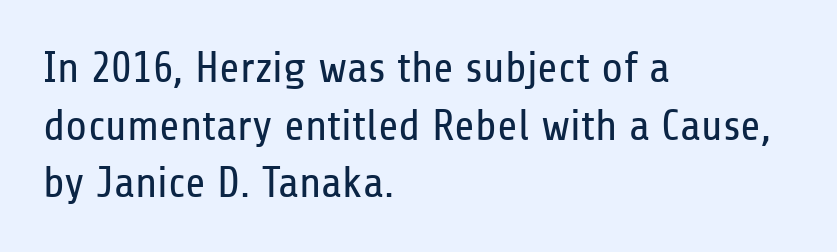
Does the copy run flush right? No — it runs flush left. Compared with a typical body face, this is equally light or lighter still. The axis of the letterforms is exactly vertical. Unmarked baselines from the first word to the last. The horizontal fit of the characters is conventional and even.
